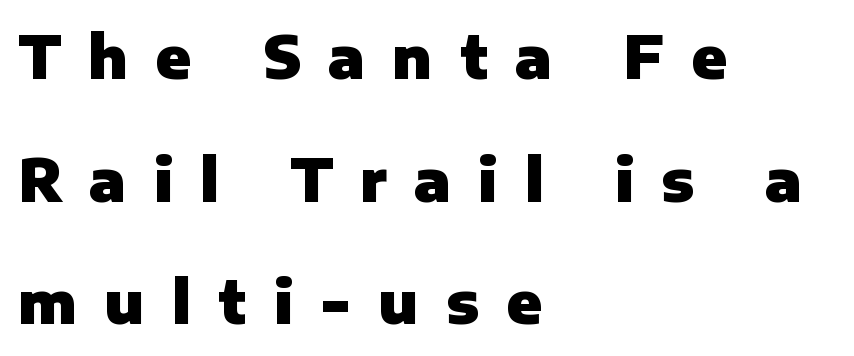
Q: Is the text bold? A: Yes.
Q: Is the text italic (slanted)? A: No, it is upright.
Q: Is the typeface a serif or a sans-serif typeface? A: Sans-serif.
Q: Is the text underlined? A: No.
Q: How is the paragraph aligned? A: Left-aligned.
Q: Is the spacing between letters normal or unusually wide? A: Unusually wide.
Q: Is the spacing between lines tight, normal or loose? A: Loose.
Q: Width (condensed, normal, or wide)? A: Normal.
Q: Stroke contrast? A: Low.
Q: x-height? A: Medium.
Q: Monospaced? A: No.
